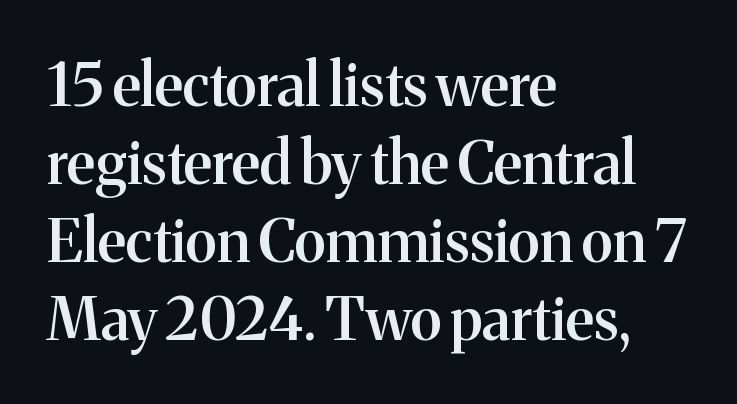
Q: Is the text bold? A: Semi-bold.
Q: Is the text italic (slanted)? A: No, it is upright.
Q: Is the typeface a serif or a sans-serif typeface? A: Serif.
Q: Is the text underlined? A: No.
Q: How is the paragraph aligned? A: Left-aligned.
Q: Is the spacing between letters normal or unusually wide? A: Normal.
Q: Is the spacing between lines tight, normal or loose? A: Normal.
Q: Width (condensed, normal, or wide)? A: Normal.
Q: Stroke contrast? A: Medium.
Q: x-height? A: Medium.
Q: Monospaced? A: No.
